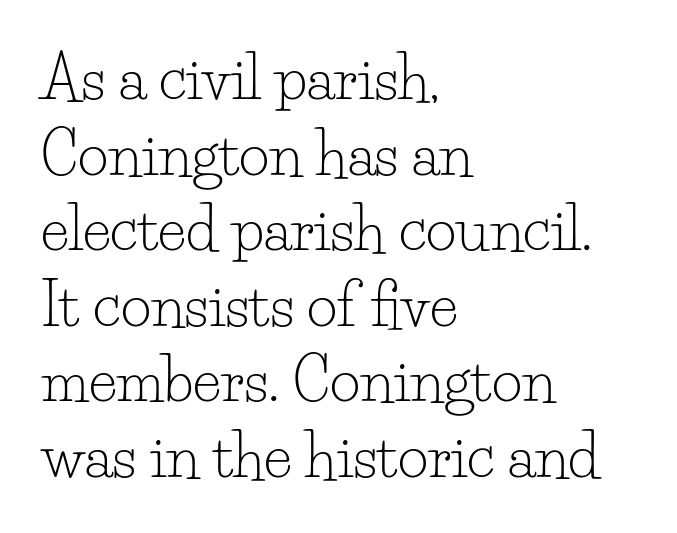
No word sits above an underline. The lettering holds an erect, upright posture throughout. The font sits on the lighter half of the weight spectrum, regular included. A classic flush-left, rag-right setting is used for this passage. Is there much room between lines? A standard amount, neither cramped nor airy.
